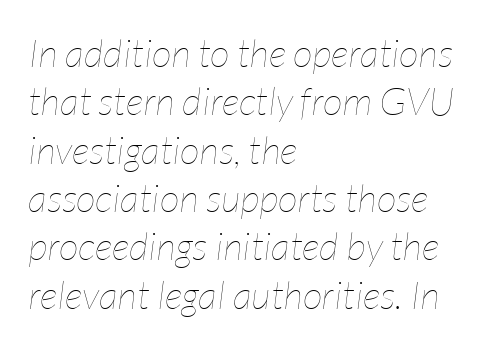
{"italic": "yes", "lean": "right", "slant_degrees": 7, "bold": "no", "weight": "thin", "width": "condensed", "stroke_contrast": "low", "x_height": "medium", "monospaced": "no", "underline": "no", "align": "left", "line_spacing_ratio": 1.24, "letter_spacing": "normal", "letter_spacing_em": 0.0, "glyph_px": 39}
